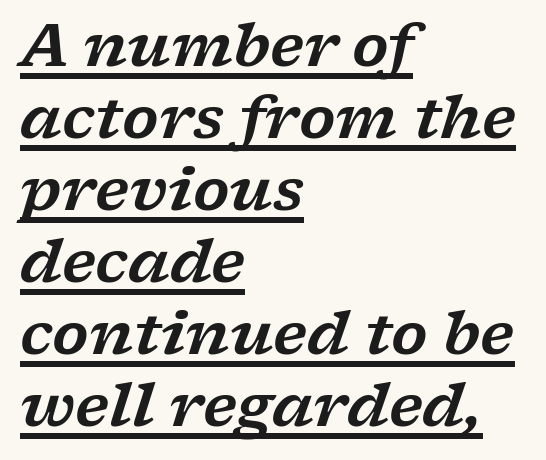
Q: Is the text italic (slanted)? A: Yes, it leans right by about 17 degrees.
Q: Is the typeface a serif or a sans-serif typeface? A: Serif.
Q: Is the text underlined? A: Yes.
Q: How is the paragraph aligned? A: Left-aligned.
Q: Is the spacing between letters normal or unusually wide? A: Normal.
Q: Width (condensed, normal, or wide)? A: Wide.
Q: Stroke contrast? A: Low.
Q: x-height? A: Medium.
Q: Monospaced? A: No.
